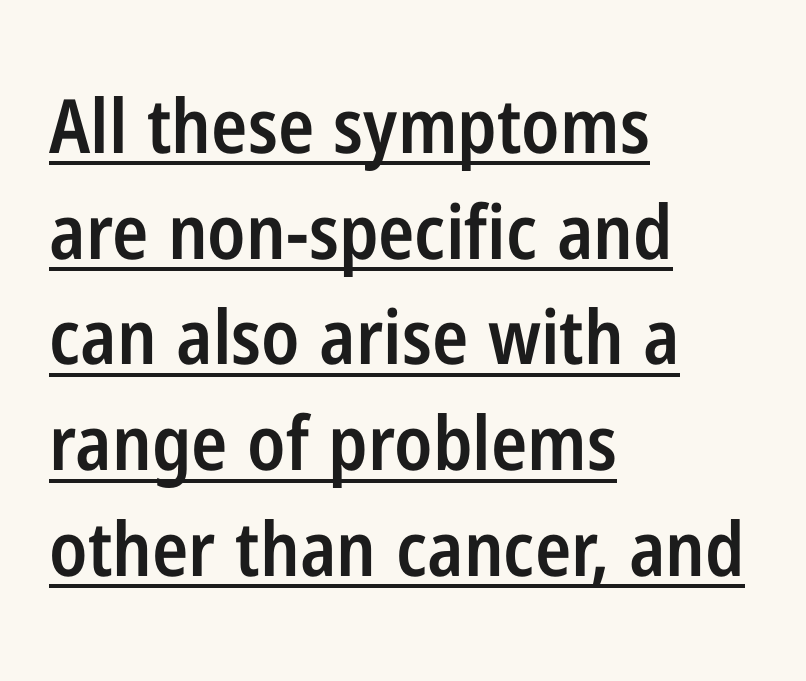
Weight check: semibold — heavier than regular, not quite bold. Tall strokes in this sample are plumb rather than angled. Teacher's note: observe the even left margin — that is flush-left alignment. Descenders here cross a horizontal rule under the line. Type style note: lacks serifs. Here the designer chose a conventional face with non-uniform glyph widths.
